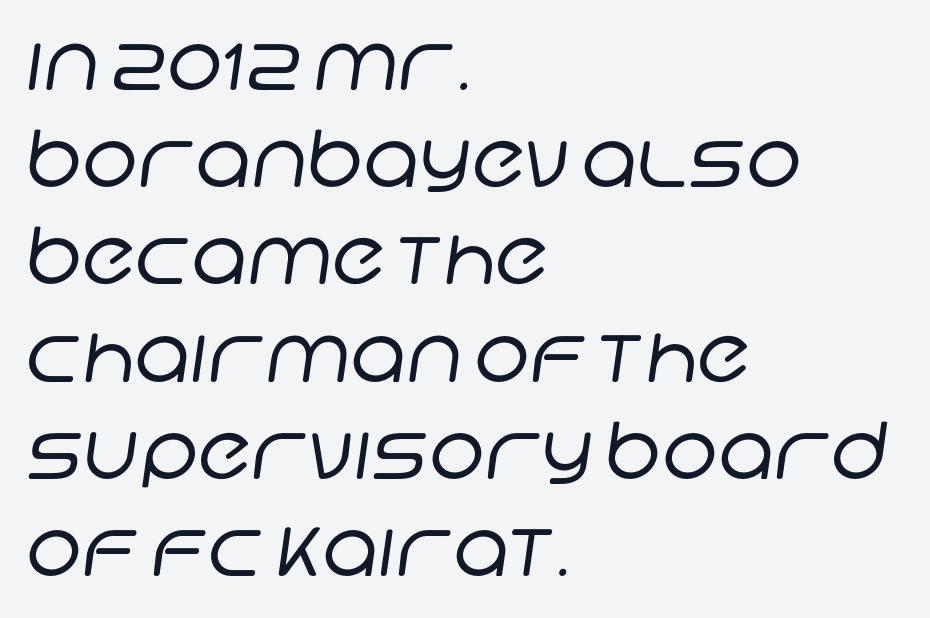
Q: Is the text bold? A: No.
Q: Is the typeface a serif or a sans-serif typeface? A: Sans-serif.
Q: Is the text underlined? A: No.
Q: How is the paragraph aligned? A: Left-aligned.
Q: Is the spacing between letters normal or unusually wide? A: Normal.
Q: Width (condensed, normal, or wide)? A: Normal.
Q: Stroke contrast? A: Low.
Q: x-height? A: Large.
Q: Monospaced? A: No.
